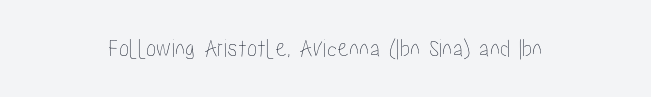
The image shows 26 px text type, upright; set centered, normal letter spacing, not underlined.
